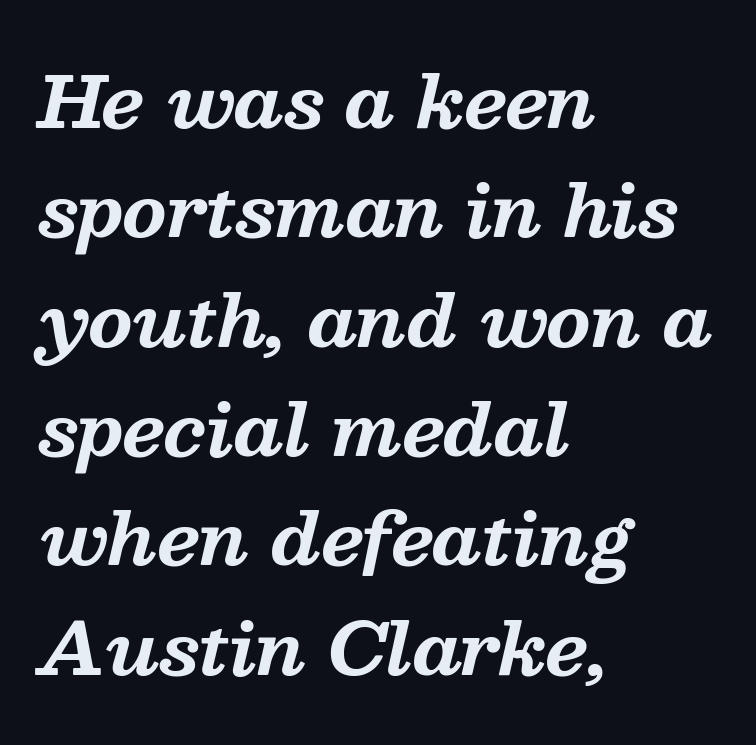
{"serif": "yes", "italic": "yes", "lean": "right", "slant_degrees": 13, "bold": "yes", "weight": "bold", "width": "normal", "stroke_contrast": "medium", "x_height": "medium", "monospaced": "no", "underline": "no", "align": "left", "line_spacing": "normal", "line_spacing_ratio": 1.54, "letter_spacing": "normal", "letter_spacing_em": 0.0, "glyph_px": 71}
